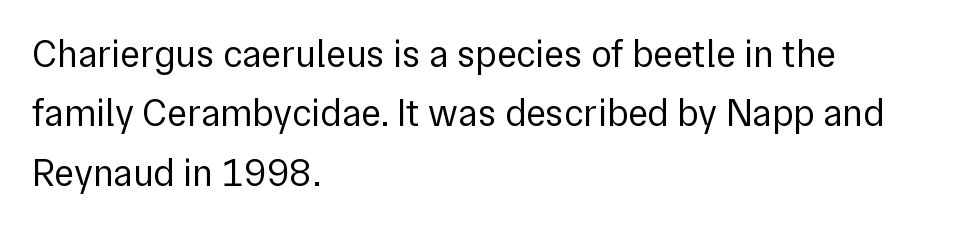
{"serif": "no", "italic": "no", "bold": "no", "weight": "regular", "width": "normal", "stroke_contrast": "low", "x_height": "medium", "monospaced": "no", "underline": "no", "align": "left", "line_spacing": "normal", "line_spacing_ratio": 1.56, "letter_spacing": "normal", "letter_spacing_em": 0.0, "glyph_px": 38}
